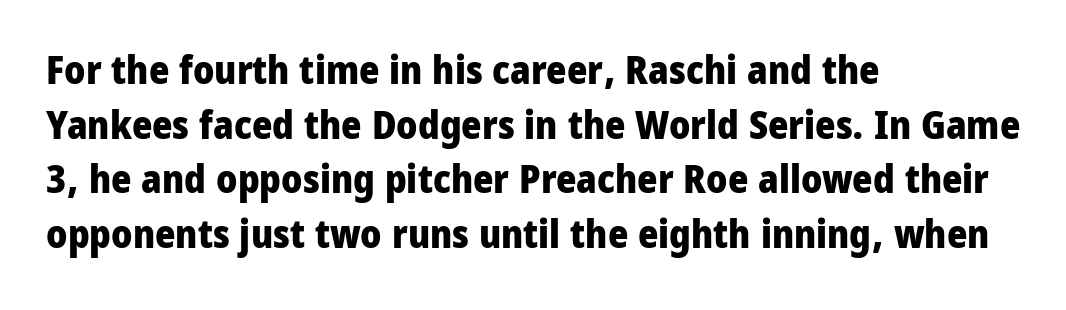
Q: Is the text bold? A: Yes.
Q: Is the text italic (slanted)? A: No, it is upright.
Q: Is the typeface a serif or a sans-serif typeface? A: Sans-serif.
Q: Is the text underlined? A: No.
Q: How is the paragraph aligned? A: Left-aligned.
Q: Is the spacing between letters normal or unusually wide? A: Normal.
Q: Is the spacing between lines tight, normal or loose? A: Normal.
Q: Width (condensed, normal, or wide)? A: Condensed.
Q: Stroke contrast? A: Low.
Q: x-height? A: Large.
Q: Monospaced? A: No.
